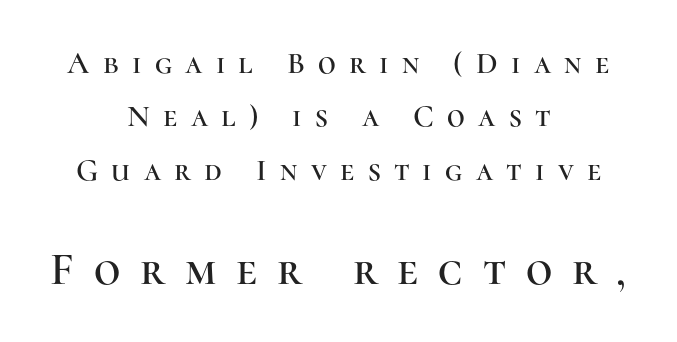
Q: Is the text italic (slanted)? A: No, it is upright.
Q: Is the typeface a serif or a sans-serif typeface? A: Serif.
Q: Is the text underlined? A: No.
Q: How is the paragraph aligned? A: Centered.
Q: Is the spacing between letters normal or unusually wide? A: Unusually wide.
Q: Which block of text is set in a larger size, the first (top) or the second (bottom)? A: The second (bottom) one.
Q: Width (condensed, normal, or wide)? A: Normal.
Q: Stroke contrast? A: High.
Q: x-height? A: Medium.
Q: Monospaced? A: No.
